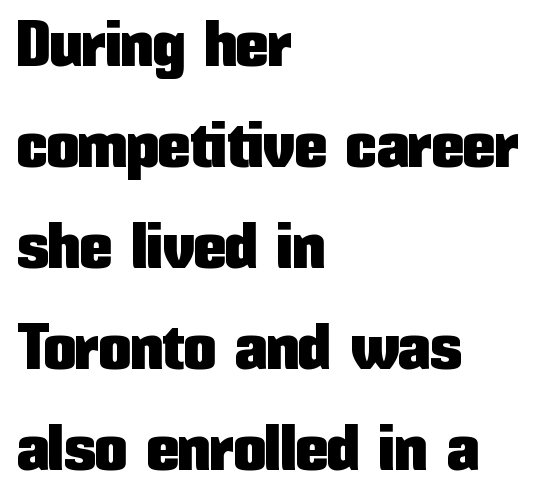
{"serif": "no", "italic": "no", "width": "condensed", "stroke_contrast": "low", "x_height": "medium", "monospaced": "no", "underline": "no", "align": "left", "line_spacing": "normal", "line_spacing_ratio": 1.58, "letter_spacing": "normal", "letter_spacing_em": 0.0, "glyph_px": 64}
